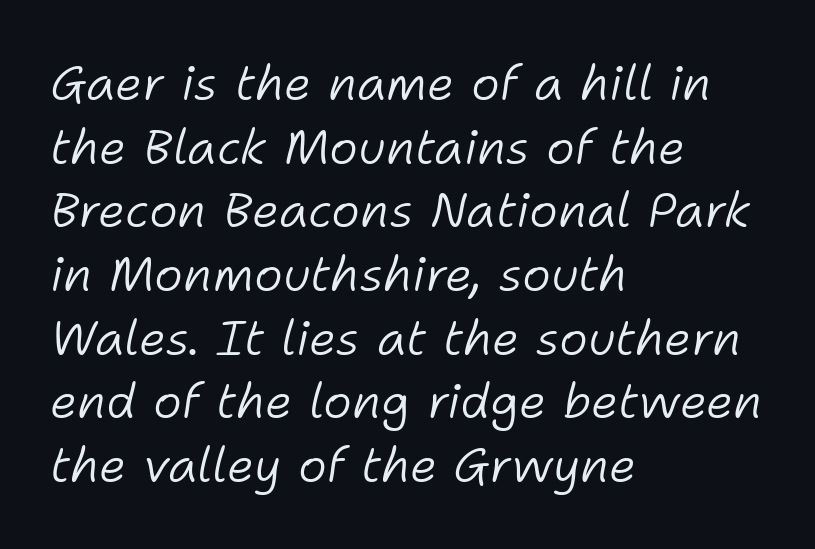
Bare-footed words on every line. Look at the tracking — it's just the regular setting, nothing added. Line beginnings align vertically; line endings do not. A quiet, ordinary-to-light weight characterises the typeface. The block of text has a typical density, with ordinary space between rows.
